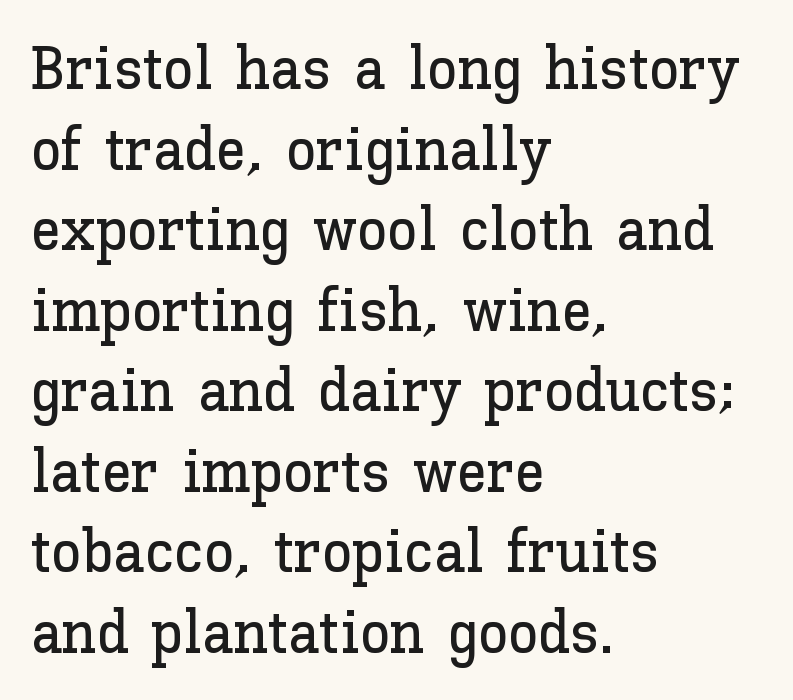
{"italic": "no", "width": "normal", "stroke_contrast": "low", "x_height": "medium", "monospaced": "no", "underline": "no", "align": "left", "line_spacing": "normal", "line_spacing_ratio": 1.32, "letter_spacing": "normal", "letter_spacing_em": 0.0, "glyph_px": 61}
